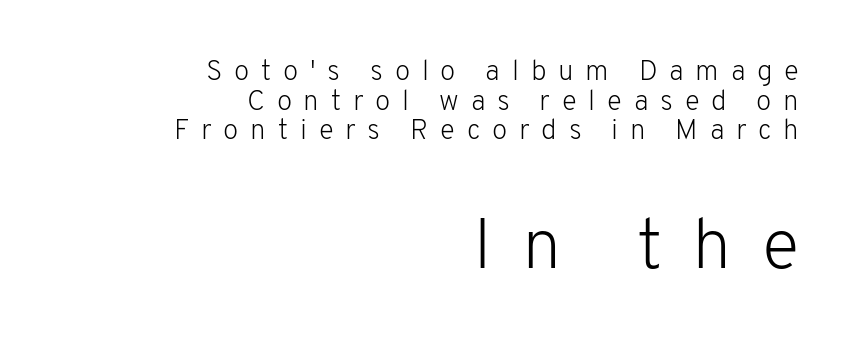
Q: Is the text bold? A: No.
Q: Is the text italic (slanted)? A: No, it is upright.
Q: Is the typeface a serif or a sans-serif typeface? A: Sans-serif.
Q: Is the text underlined? A: No.
Q: How is the paragraph aligned? A: Right-aligned.
Q: Is the spacing between letters normal or unusually wide? A: Unusually wide.
Q: Is the spacing between lines tight, normal or loose? A: Tight.
Q: Which block of text is set in a larger size, the first (top) or the second (bottom)? A: The second (bottom) one.
Q: Width (condensed, normal, or wide)? A: Normal.
Q: Stroke contrast? A: Low.
Q: x-height? A: Medium.
Q: Monospaced? A: No.
